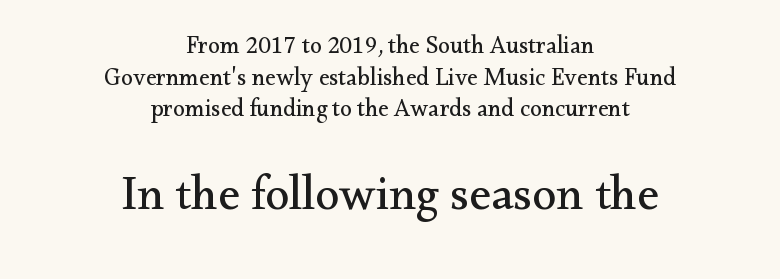
The image shows 49 px regular-weight serif type, upright; set centered, normal line spacing (1.32x), normal letter spacing, not underlined; the second (bottom) block is 2.04x larger; medium stroke contrast and a small x-height.
